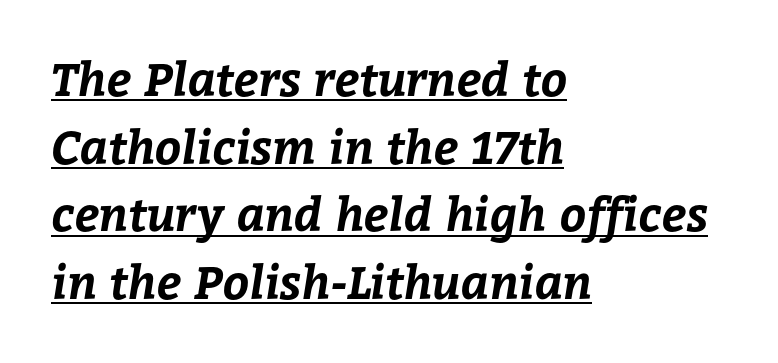
Q: Is the text bold? A: Yes.
Q: Is the text underlined? A: Yes.
Q: How is the paragraph aligned? A: Left-aligned.
Q: Is the spacing between letters normal or unusually wide? A: Normal.
Q: Is the spacing between lines tight, normal or loose? A: Normal.
Q: Width (condensed, normal, or wide)? A: Normal.
Q: Stroke contrast? A: Low.
Q: x-height? A: Medium.
Q: Monospaced? A: No.
